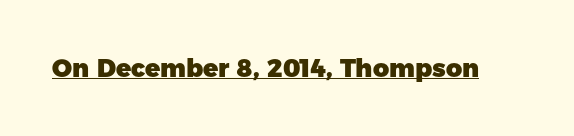
{"italic": "no", "bold": "yes", "underline": "yes", "letter_spacing": "normal", "letter_spacing_em": 0.0, "glyph_px": 25}
